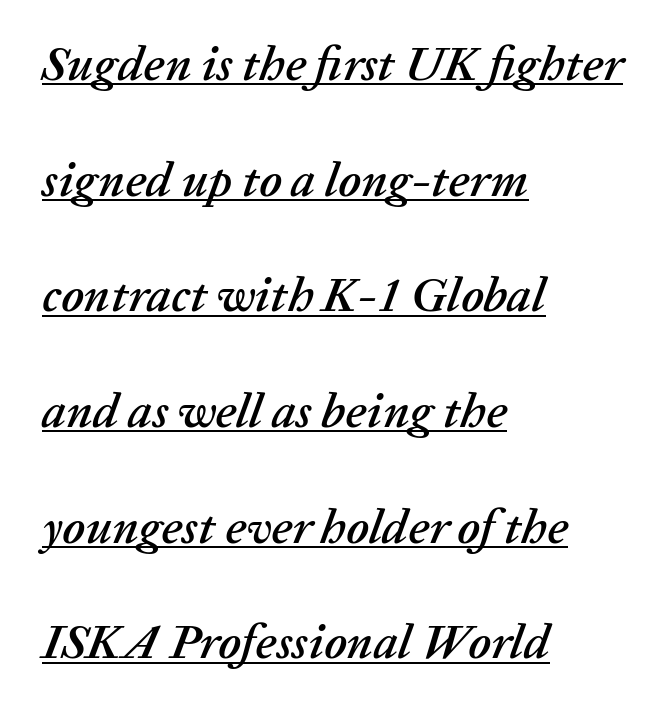
{"italic": "yes", "lean": "right", "slant_degrees": 20, "width": "normal", "stroke_contrast": "low", "x_height": "medium", "monospaced": "no", "underline": "yes", "align": "left", "line_spacing": "loose", "line_spacing_ratio": 2.36, "letter_spacing": "normal", "letter_spacing_em": 0.0, "glyph_px": 49}
